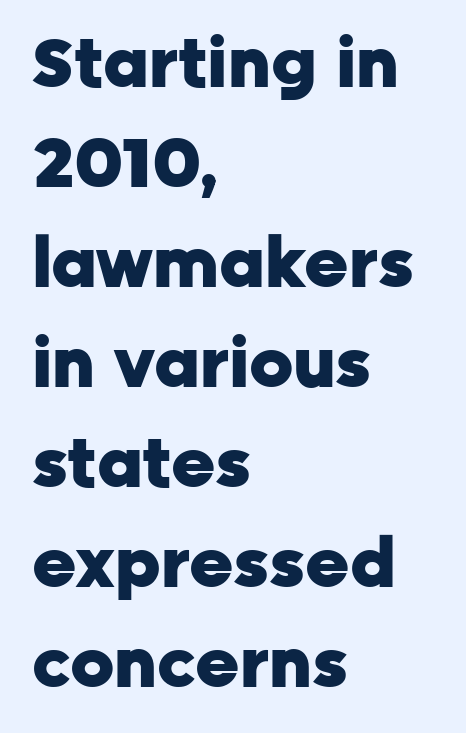
The image shows 68 px heavy sans-serif type, upright; set left-aligned, normal line spacing (1.47x), normal letter spacing, not underlined; low stroke contrast and a medium x-height.
